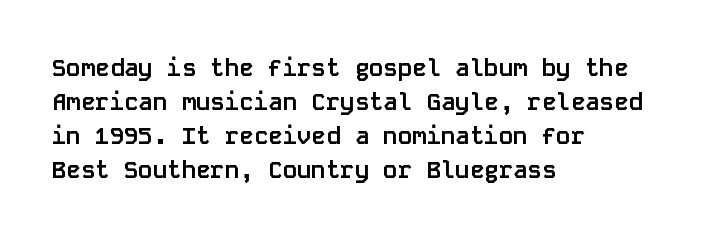
{"italic": "no", "bold": "yes", "underline": "no", "align": "left", "line_spacing": "normal", "line_spacing_ratio": 1.42, "letter_spacing": "normal", "letter_spacing_em": 0.0, "glyph_px": 24}
